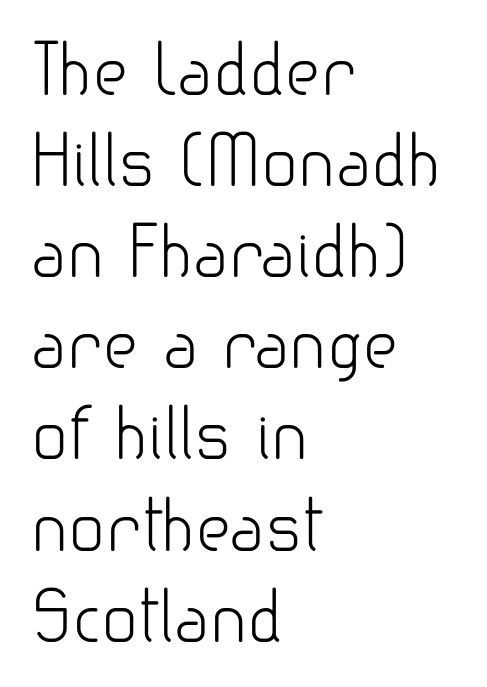
The image shows 68 px light sans-serif type, upright; set left-aligned, normal line spacing (1.34x), normal letter spacing, not underlined; low stroke contrast and a small x-height.
